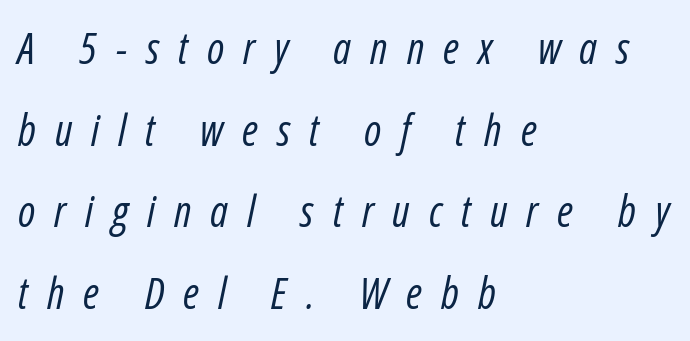
{"italic": "yes", "lean": "right", "slant_degrees": 12, "bold": "no", "weight": "regular", "width": "condensed", "stroke_contrast": "low", "x_height": "medium", "monospaced": "no", "underline": "no", "align": "left", "line_spacing": "loose", "line_spacing_ratio": 1.9, "letter_spacing": "wide", "letter_spacing_em": 0.44, "glyph_px": 43}
